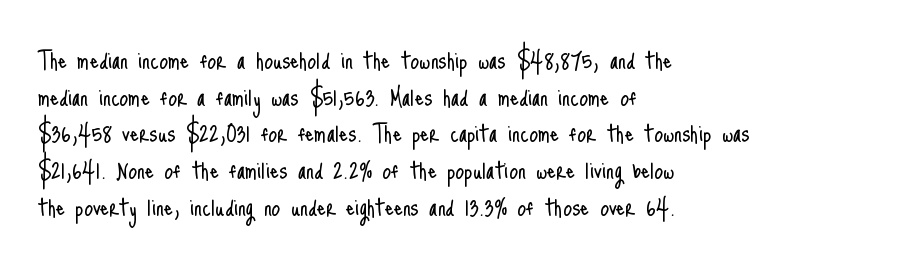
Q: Is the text bold? A: No.
Q: Is the text italic (slanted)? A: No, it is upright.
Q: Is the typeface a serif or a sans-serif typeface? A: Sans-serif.
Q: Is the text underlined? A: No.
Q: How is the paragraph aligned? A: Left-aligned.
Q: Is the spacing between letters normal or unusually wide? A: Normal.
Q: Is the spacing between lines tight, normal or loose? A: Normal.
Q: Width (condensed, normal, or wide)? A: Condensed.
Q: Stroke contrast? A: Low.
Q: x-height? A: Small.
Q: Monospaced? A: No.
